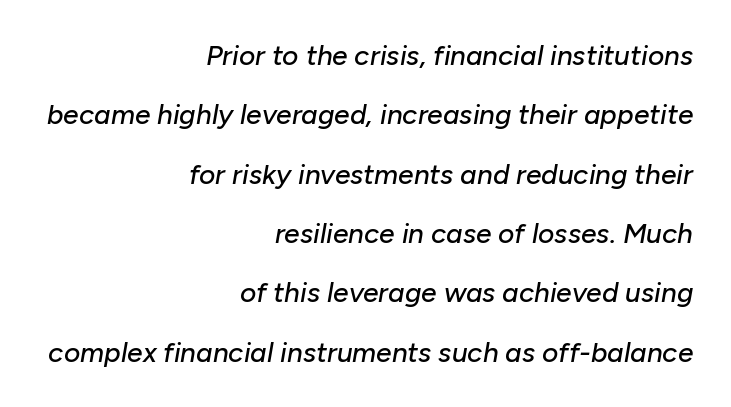
Decoration check: the copy has no underline. What stands out about the letter spacing? Nothing — it is the standard amount. The passage shown is typed in a proportional face where columns would drift. Line endings align vertically; line beginnings do not.
